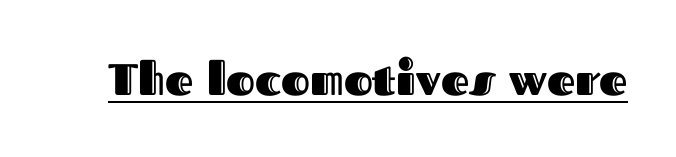
The image shows 44 px text type, upright; set normal letter spacing, underlined; a medium x-height.
